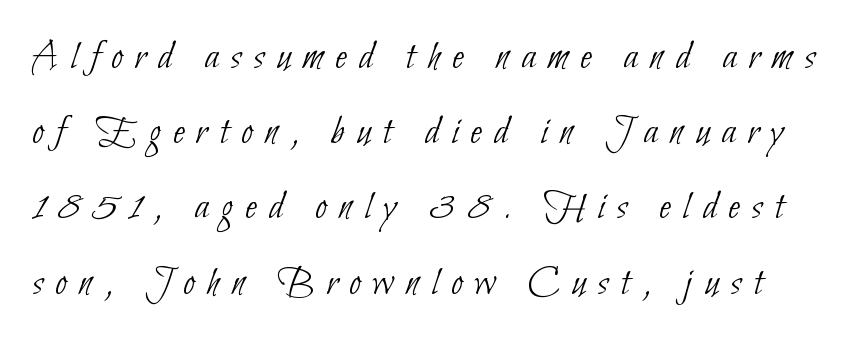
Q: Is the text bold? A: No.
Q: Is the typeface a serif or a sans-serif typeface? A: Sans-serif.
Q: Is the text underlined? A: No.
Q: Is the spacing between letters normal or unusually wide? A: Unusually wide.
Q: Width (condensed, normal, or wide)? A: Condensed.
Q: Stroke contrast? A: Low.
Q: x-height? A: Small.
Q: Monospaced? A: No.
